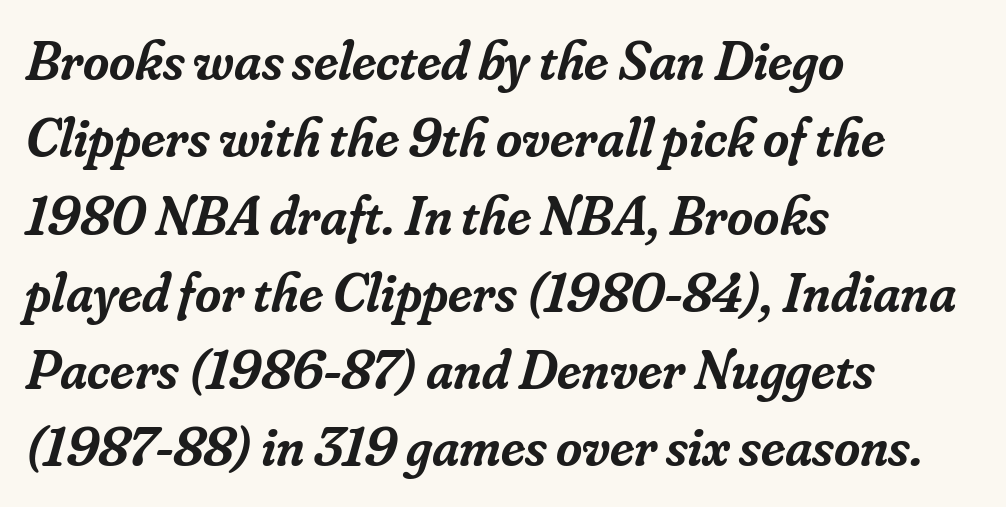
The image shows 56 px semibold serif type, italic (leaning right); set left-aligned, normal line spacing (1.38x), normal letter spacing, not underlined; low stroke contrast and a small x-height.
